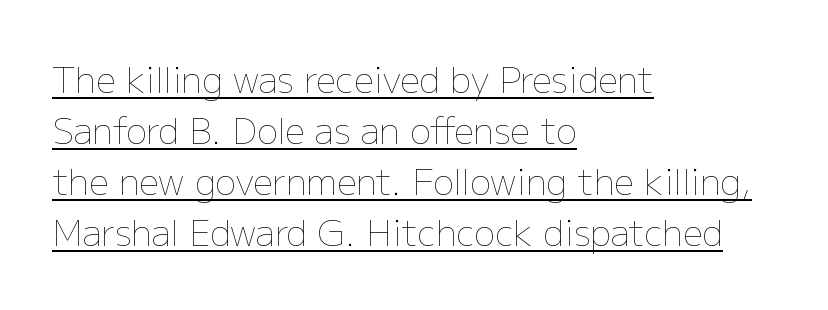
{"italic": "no", "bold": "no", "weight": "thin", "width": "normal", "stroke_contrast": "low", "x_height": "medium", "monospaced": "no", "underline": "yes", "align": "left", "line_spacing": "normal", "line_spacing_ratio": 1.46, "letter_spacing": "normal", "letter_spacing_em": 0.0, "glyph_px": 35}
